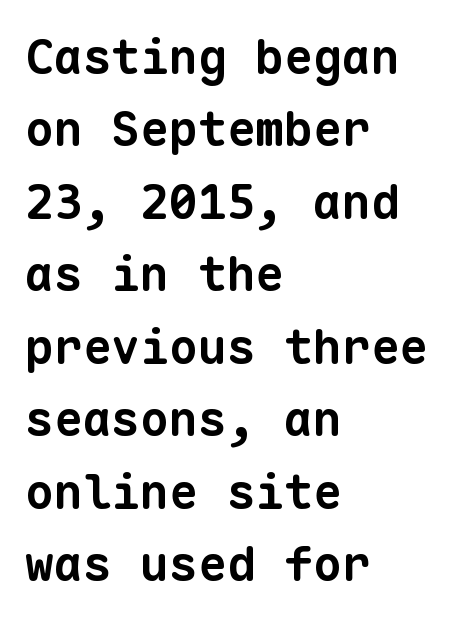
Layout note: lines flush left. Looks like terminal output: every glyph gets an equal slot. What's the leading like? Ordinary, nothing unusual. Weight: bold. Look at the bottom of the vertical strokes: they stop flat, with no serifs.
